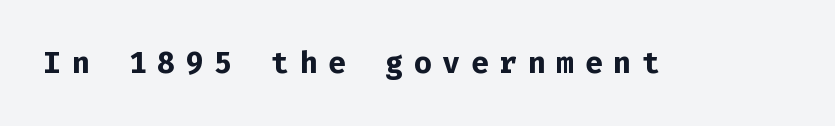
{"serif": "no", "italic": "no", "bold": "yes", "weight": "bold", "width": "normal", "stroke_contrast": "low", "x_height": "medium", "monospaced": "yes", "underline": "no", "letter_spacing": "wide", "letter_spacing_em": 0.35, "glyph_px": 30}
